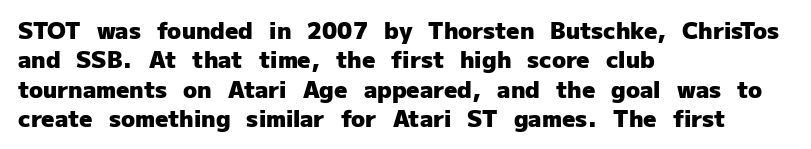
Q: Is the text bold? A: Yes.
Q: Is the text italic (slanted)? A: No, it is upright.
Q: Is the text underlined? A: No.
Q: How is the paragraph aligned? A: Left-aligned.
Q: Is the spacing between letters normal or unusually wide? A: Normal.
Q: Is the spacing between lines tight, normal or loose? A: Normal.
